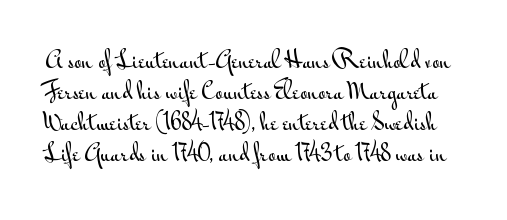
The rendering keeps characters at their native spacing. Regarding leading, the lines here are spaced in the standard way. Just letters on the line, the space beneath them empty.
